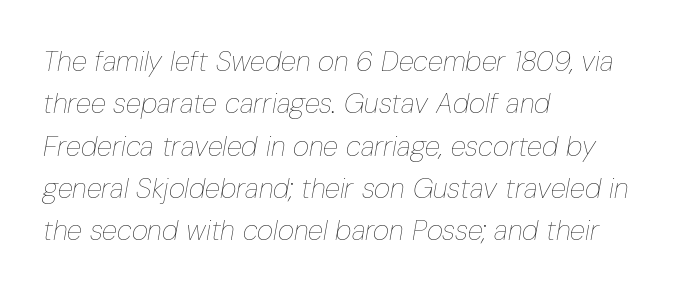
The image shows 28 px thin, condensed type, italic (leaning right); set left-aligned, normal line spacing (1.51x), normal letter spacing, not underlined; low stroke contrast and a medium x-height.
